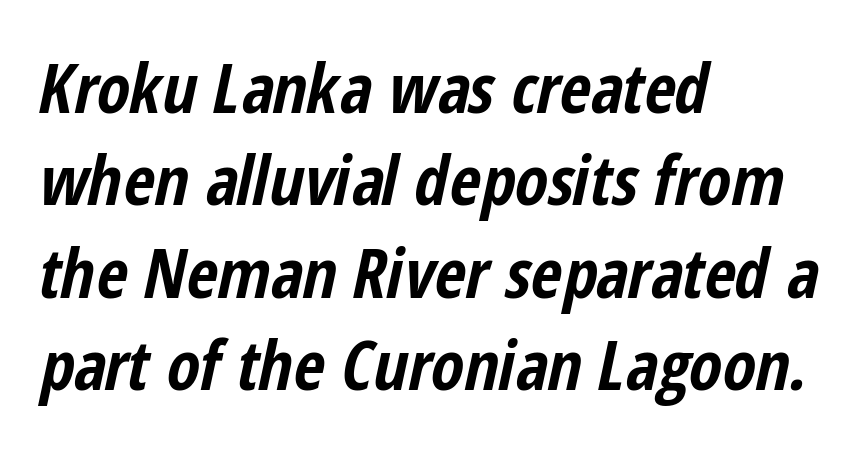
Q: Is the text bold? A: Yes.
Q: Is the text italic (slanted)? A: Yes, it leans right by about 12 degrees.
Q: Is the text underlined? A: No.
Q: How is the paragraph aligned? A: Left-aligned.
Q: Is the spacing between letters normal or unusually wide? A: Normal.
Q: Is the spacing between lines tight, normal or loose? A: Normal.
Q: Width (condensed, normal, or wide)? A: Condensed.
Q: Stroke contrast? A: Low.
Q: x-height? A: Medium.
Q: Monospaced? A: No.
